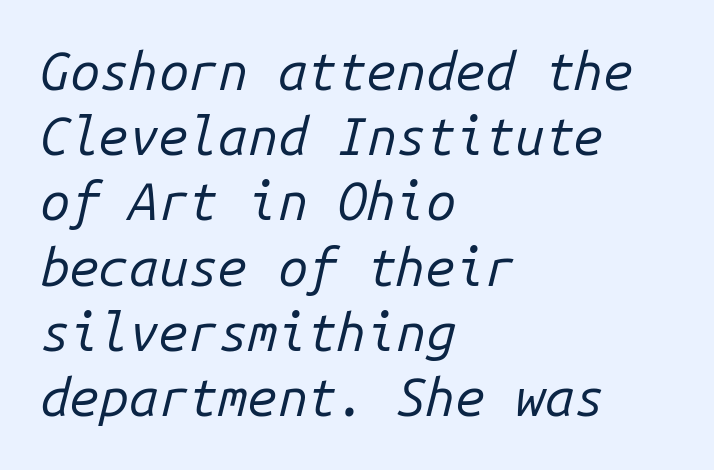
{"italic": "yes", "lean": "right", "slant_degrees": 14, "bold": "no", "weight": "regular", "width": "normal", "stroke_contrast": "low", "x_height": "medium", "monospaced": "yes", "underline": "no", "align": "left", "line_spacing_ratio": 1.23, "letter_spacing": "normal", "letter_spacing_em": 0.0, "glyph_px": 53}
